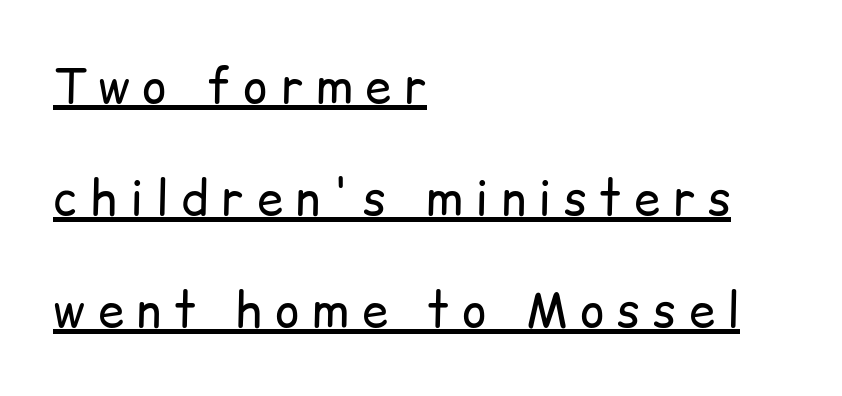
Q: Is the text bold? A: No.
Q: Is the text italic (slanted)? A: No, it is upright.
Q: Is the typeface a serif or a sans-serif typeface? A: Sans-serif.
Q: Is the text underlined? A: Yes.
Q: How is the paragraph aligned? A: Left-aligned.
Q: Is the spacing between letters normal or unusually wide? A: Unusually wide.
Q: Is the spacing between lines tight, normal or loose? A: Loose.
Q: Width (condensed, normal, or wide)? A: Normal.
Q: Stroke contrast? A: Low.
Q: x-height? A: Medium.
Q: Monospaced? A: No.
